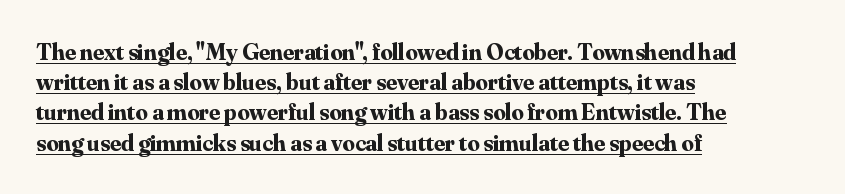
Teacher's note: observe the even left margin — that is flush-left alignment. The rendering uses the underline text-decoration. Set as a true bold cut, around the 700 mark. Observe the ordinary spacing: letters are neighbours, not strangers. Do the letters lean? They stand straight.
